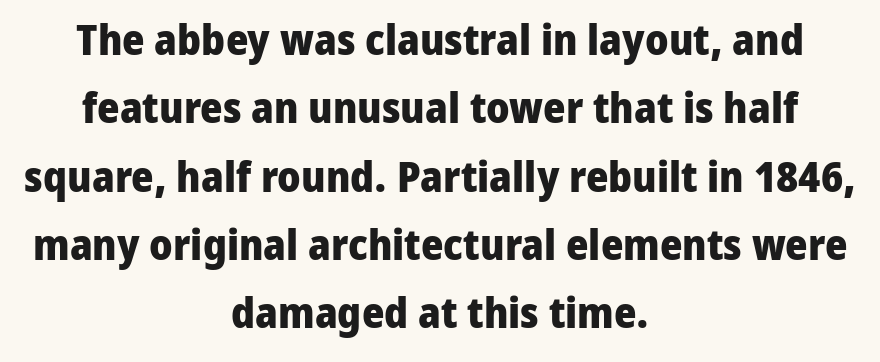
Does the lettering tilt? It doesn't — this is upright. Bare-footed words on every line. Check where the strokes stop: nothing finishes them off — pure sans. Characters follow at the spacing the type designer built in.
